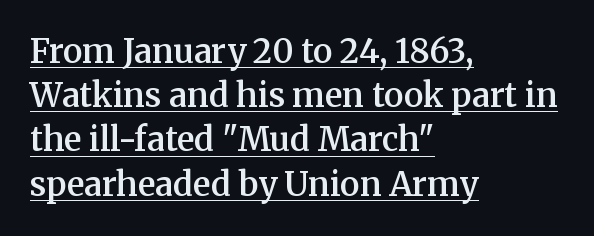
{"serif": "yes", "italic": "no", "bold": "semi", "weight": "semibold", "width": "normal", "stroke_contrast": "medium", "x_height": "medium", "monospaced": "no", "underline": "yes", "align": "left", "line_spacing": "normal", "line_spacing_ratio": 1.34, "letter_spacing": "normal", "letter_spacing_em": 0.0, "glyph_px": 33}
